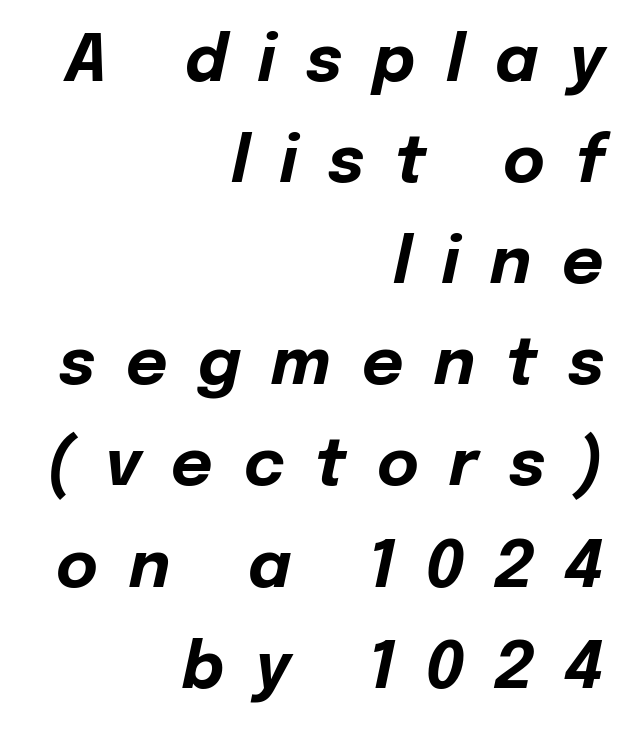
{"italic": "yes", "lean": "right", "slant_degrees": 12, "bold": "yes", "weight": "bold", "width": "normal", "stroke_contrast": "low", "x_height": "medium", "monospaced": "no", "underline": "no", "align": "right", "line_spacing": "normal", "line_spacing_ratio": 1.58, "letter_spacing": "wide", "letter_spacing_em": 0.48, "glyph_px": 64}
